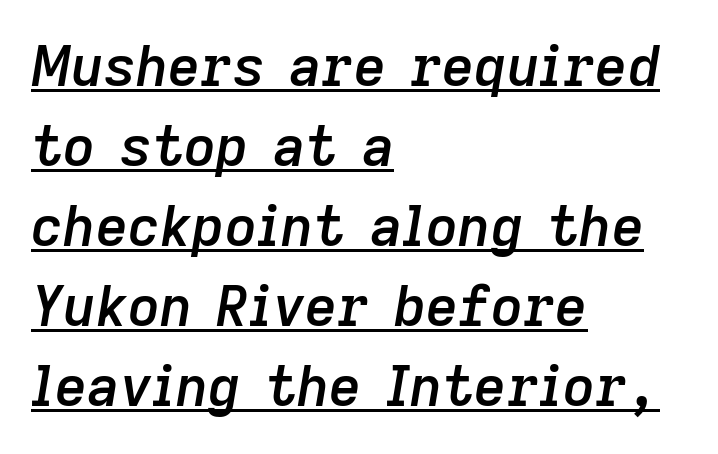
{"italic": "yes", "lean": "right", "slant_degrees": 9, "bold": "semi", "weight": "semibold", "width": "normal", "stroke_contrast": "low", "x_height": "medium", "monospaced": "no", "underline": "yes", "align": "left", "line_spacing": "normal", "line_spacing_ratio": 1.43, "letter_spacing": "normal", "letter_spacing_em": 0.0, "glyph_px": 56}
